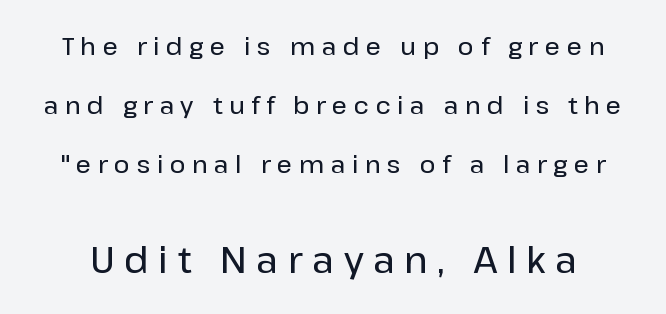
{"serif": "no", "italic": "no", "width": "normal", "stroke_contrast": "low", "x_height": "medium", "monospaced": "no", "underline": "no", "line_spacing": "loose", "line_spacing_ratio": 2.45, "letter_spacing": "wide", "letter_spacing_em": 0.27, "larger_block": "second", "size_ratio": 1.5, "glyph_px": 36}
